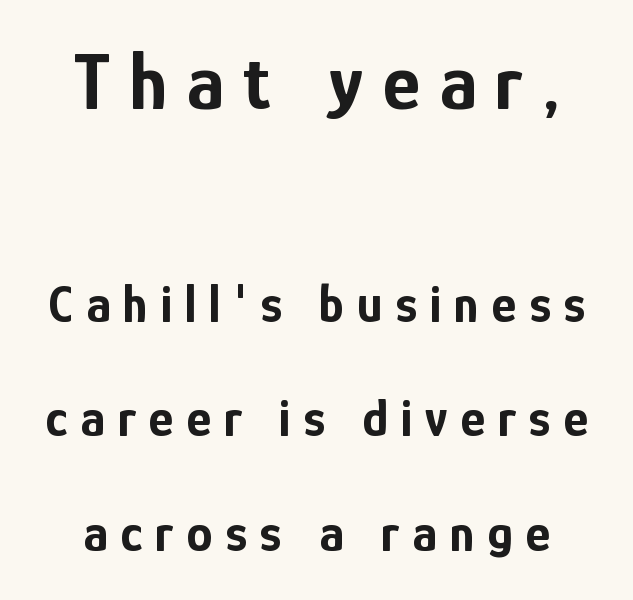
Observe the absence of serifs on each vertical stroke in this sample. The letters are spread apart with noticeably loose tracking. In this sample the first text group is rendered at the bigger scale. Baseline-to-baseline distance is far greater than the letter height.
